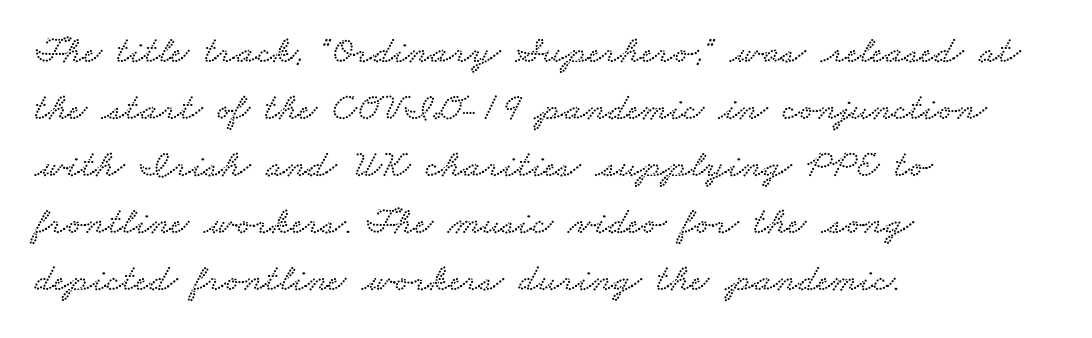
The image shows 39 px wide serif type; set left-aligned, normal line spacing (1.46x), normal letter spacing, not underlined; low stroke contrast and a small x-height.
